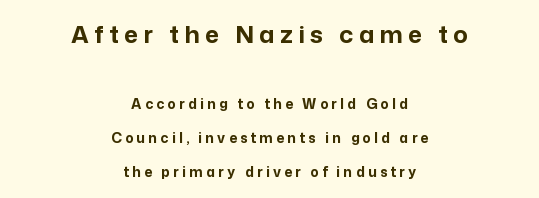
Q: Is the text bold? A: Yes.
Q: Is the text italic (slanted)? A: No, it is upright.
Q: Is the text underlined? A: No.
Q: How is the paragraph aligned? A: Centered.
Q: Is the spacing between letters normal or unusually wide? A: Unusually wide.
Q: Is the spacing between lines tight, normal or loose? A: Loose.
Q: Which block of text is set in a larger size, the first (top) or the second (bottom)? A: The first (top) one.
